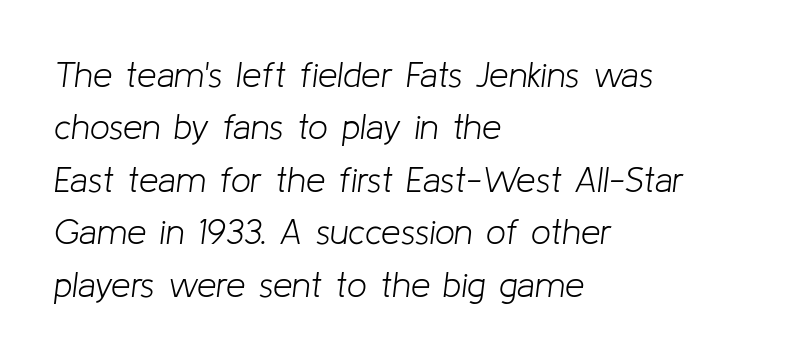
The image shows 35 px light type, italic (leaning right); set left-aligned, normal line spacing (1.5x), normal letter spacing, not underlined; low stroke contrast and a medium x-height.
